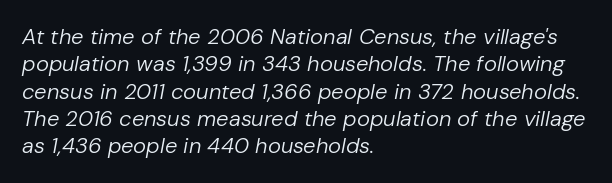
{"italic": "yes", "lean": "right", "slant_degrees": 10, "bold": "no", "underline": "no", "align": "left", "line_spacing_ratio": 1.24, "letter_spacing": "normal", "letter_spacing_em": 0.0, "glyph_px": 22}
